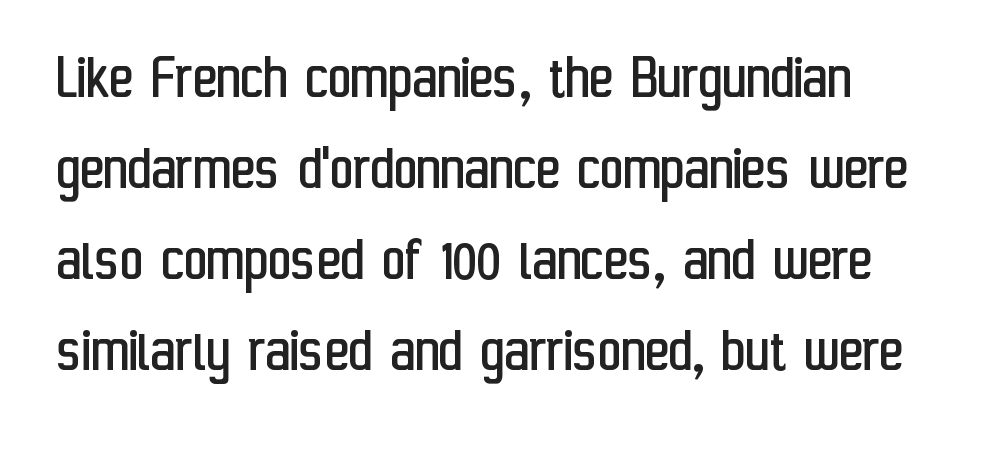
Q: Is the text bold? A: No.
Q: Is the text italic (slanted)? A: No, it is upright.
Q: Is the typeface a serif or a sans-serif typeface? A: Sans-serif.
Q: Is the text underlined? A: No.
Q: How is the paragraph aligned? A: Left-aligned.
Q: Is the spacing between letters normal or unusually wide? A: Normal.
Q: Is the spacing between lines tight, normal or loose? A: Normal.
Q: Width (condensed, normal, or wide)? A: Condensed.
Q: Stroke contrast? A: Low.
Q: x-height? A: Medium.
Q: Monospaced? A: No.
